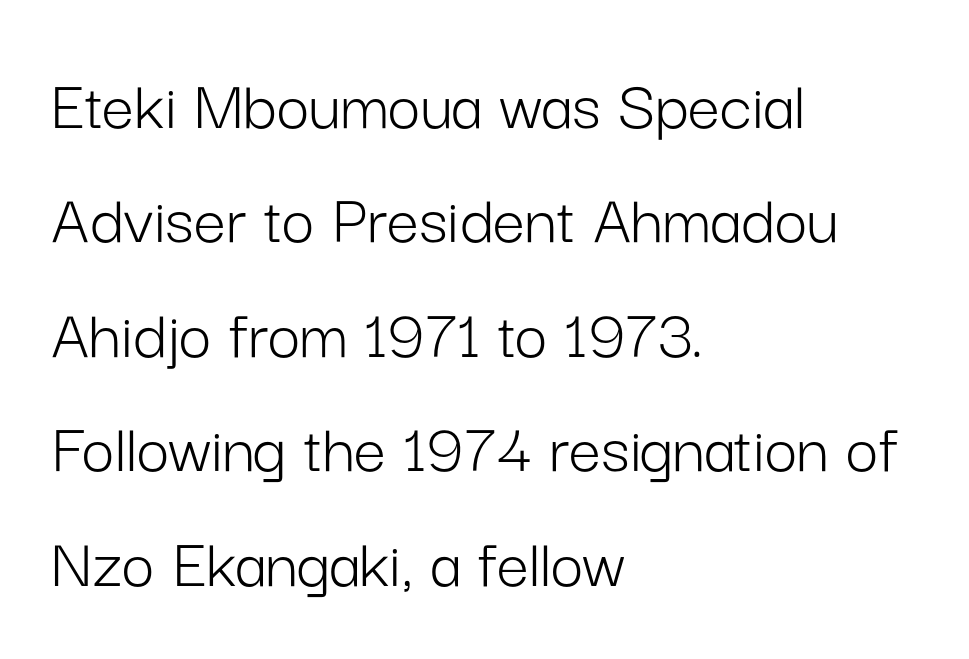
The image shows 72 px light sans-serif type, upright; set left-aligned, normal line spacing (1.59x), normal letter spacing, not underlined; low stroke contrast and a medium x-height.
